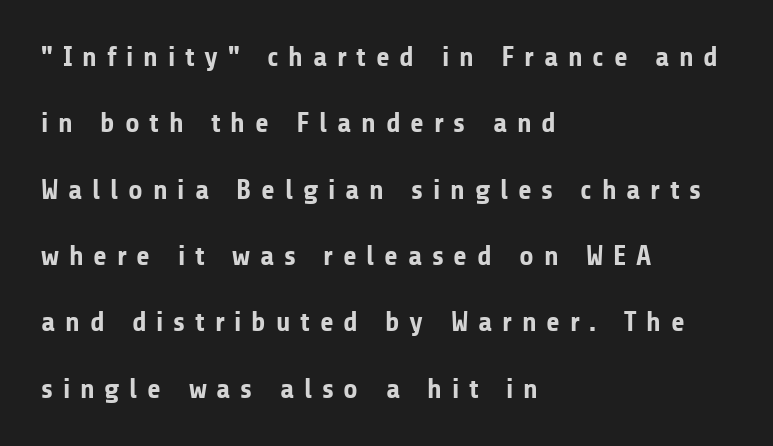
Q: Is the text bold? A: Yes.
Q: Is the text italic (slanted)? A: No, it is upright.
Q: Is the typeface a serif or a sans-serif typeface? A: Sans-serif.
Q: Is the text underlined? A: No.
Q: How is the paragraph aligned? A: Left-aligned.
Q: Is the spacing between letters normal or unusually wide? A: Unusually wide.
Q: Is the spacing between lines tight, normal or loose? A: Loose.
Q: Width (condensed, normal, or wide)? A: Normal.
Q: Stroke contrast? A: Low.
Q: x-height? A: Medium.
Q: Monospaced? A: No.
